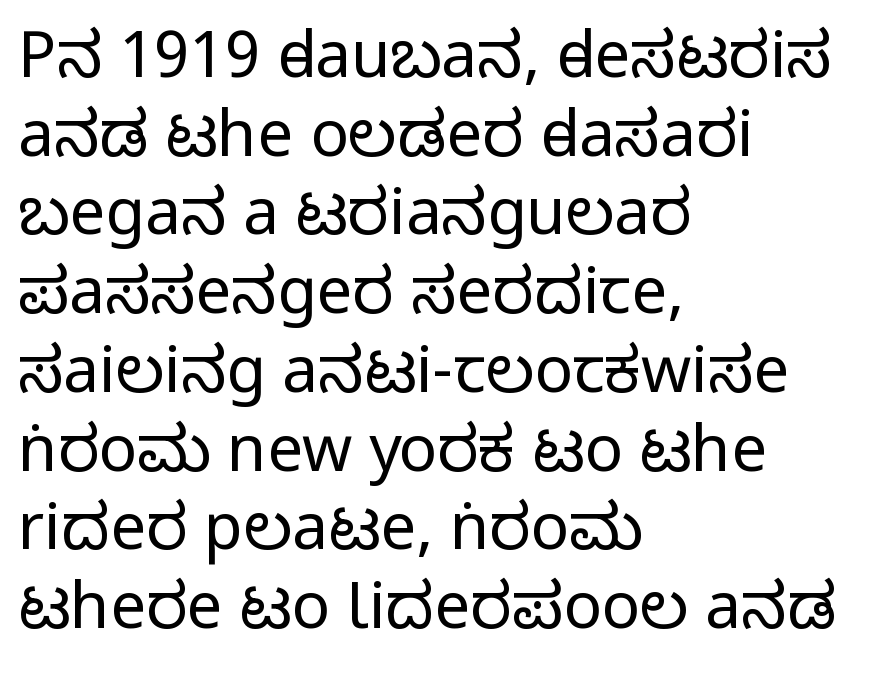
Q: Is the text bold? A: No.
Q: Is the text italic (slanted)? A: No, it is upright.
Q: Is the typeface a serif or a sans-serif typeface? A: Sans-serif.
Q: Is the text underlined? A: No.
Q: How is the paragraph aligned? A: Left-aligned.
Q: Is the spacing between letters normal or unusually wide? A: Normal.
Q: Width (condensed, normal, or wide)? A: Condensed.
Q: Stroke contrast? A: Low.
Q: x-height? A: Large.
Q: Monospaced? A: No.
